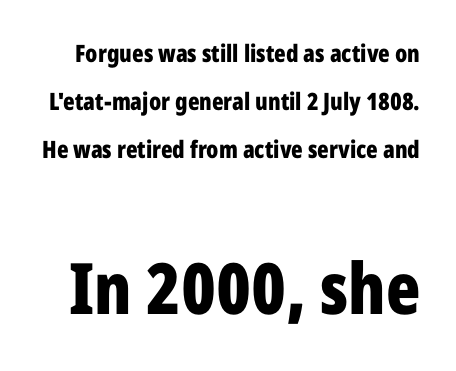
The image shows 71 px bold, condensed sans-serif type, upright; set loose line spacing (2.01x), normal letter spacing, not underlined; the second (bottom) block is 2.96x larger; low stroke contrast and a medium x-height.
